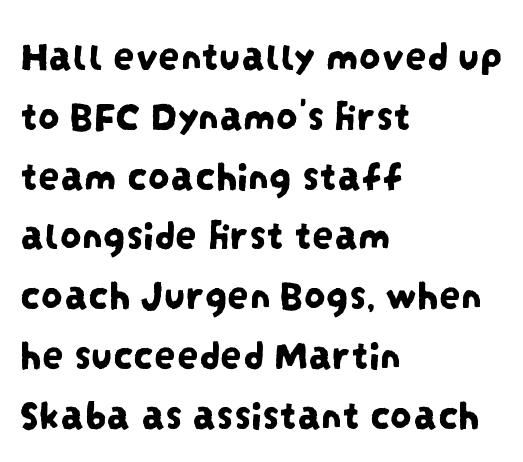
Q: Is the typeface a serif or a sans-serif typeface? A: Sans-serif.
Q: Is the text underlined? A: No.
Q: How is the paragraph aligned? A: Left-aligned.
Q: Is the spacing between letters normal or unusually wide? A: Normal.
Q: Is the spacing between lines tight, normal or loose? A: Normal.
Q: Width (condensed, normal, or wide)? A: Condensed.
Q: Stroke contrast? A: Low.
Q: x-height? A: Large.
Q: Monospaced? A: No.
